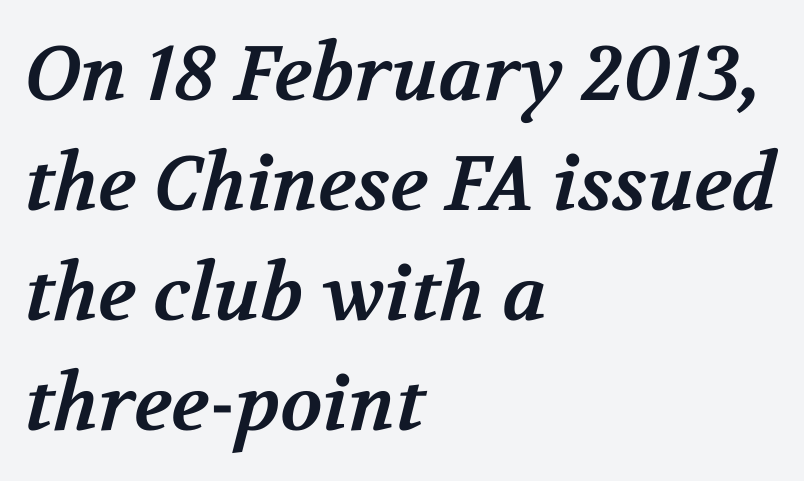
The image shows 77 px bold serif type; set left-aligned, normal line spacing (1.43x), normal letter spacing, not underlined; medium stroke contrast and a medium x-height.
